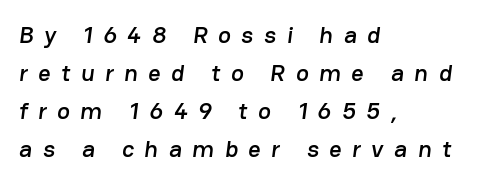
{"underline": "no", "align": "left", "line_spacing": "normal", "line_spacing_ratio": 1.58, "letter_spacing": "wide", "letter_spacing_em": 0.44, "glyph_px": 24}
